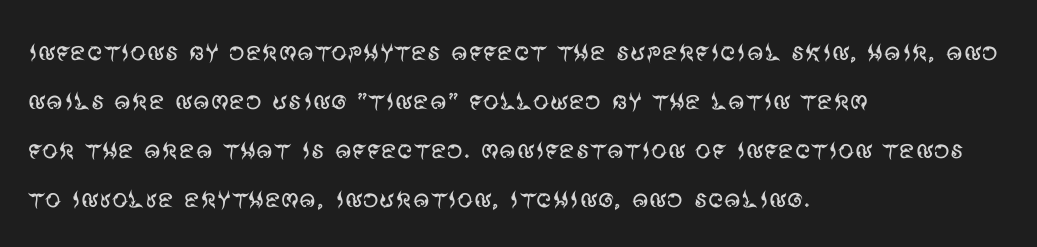
Q: Is the text bold? A: No.
Q: Is the text italic (slanted)? A: No, it is upright.
Q: Is the typeface a serif or a sans-serif typeface? A: Sans-serif.
Q: Is the text underlined? A: No.
Q: How is the paragraph aligned? A: Left-aligned.
Q: Is the spacing between letters normal or unusually wide? A: Normal.
Q: Is the spacing between lines tight, normal or loose? A: Normal.
Q: Width (condensed, normal, or wide)? A: Normal.
Q: Stroke contrast? A: Medium.
Q: x-height? A: Large.
Q: Monospaced? A: No.
